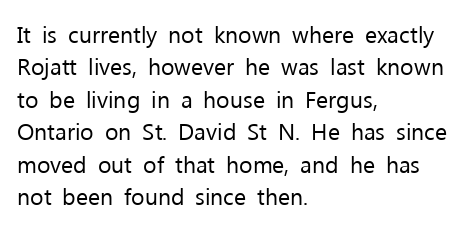
The image shows 23 px text type, upright; set left-aligned, normal line spacing (1.41x), normal letter spacing, not underlined.
